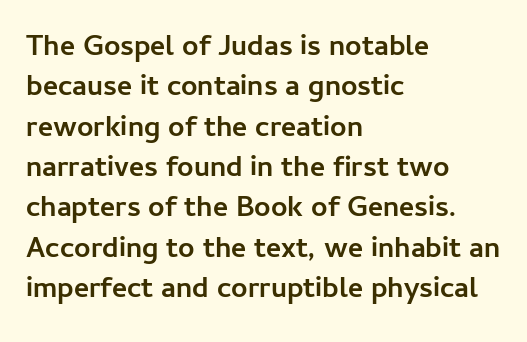
The image shows 29 px semibold sans-serif type, upright; set left-aligned, normal line spacing (1.39x), normal letter spacing, not underlined; low stroke contrast and a medium x-height.
